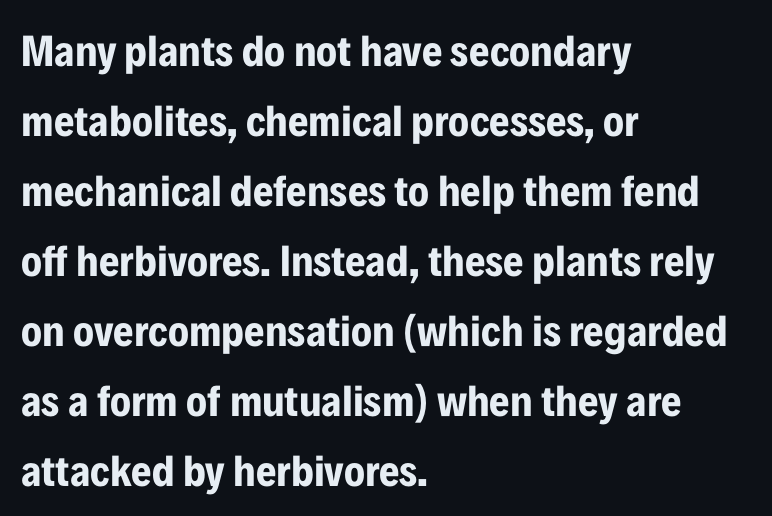
{"serif": "no", "italic": "no", "bold": "yes", "weight": "bold", "width": "condensed", "stroke_contrast": "low", "x_height": "medium", "monospaced": "no", "underline": "no", "align": "left", "line_spacing": "normal", "line_spacing_ratio": 1.59, "letter_spacing": "normal", "letter_spacing_em": 0.0, "glyph_px": 44}
